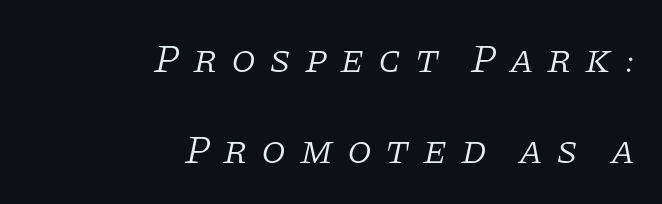
The image shows 40 px light serif type, italic (leaning right); set right-aligned, loose line spacing (2.28x), unusually wide letter spacing (+0.33 em), not underlined; low stroke contrast and a large x-height.
